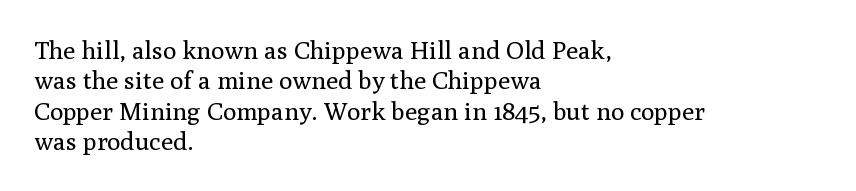
Q: Is the text bold? A: No.
Q: Is the text italic (slanted)? A: No, it is upright.
Q: Is the text underlined? A: No.
Q: How is the paragraph aligned? A: Left-aligned.
Q: Is the spacing between letters normal or unusually wide? A: Normal.
